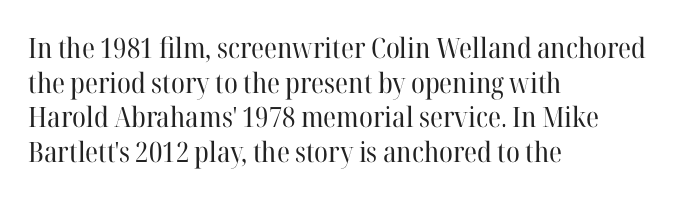
Q: Is the text bold? A: No.
Q: Is the text italic (slanted)? A: No, it is upright.
Q: Is the typeface a serif or a sans-serif typeface? A: Serif.
Q: Is the text underlined? A: No.
Q: How is the paragraph aligned? A: Left-aligned.
Q: Is the spacing between letters normal or unusually wide? A: Normal.
Q: Width (condensed, normal, or wide)? A: Normal.
Q: Stroke contrast? A: High.
Q: x-height? A: Medium.
Q: Monospaced? A: No.
